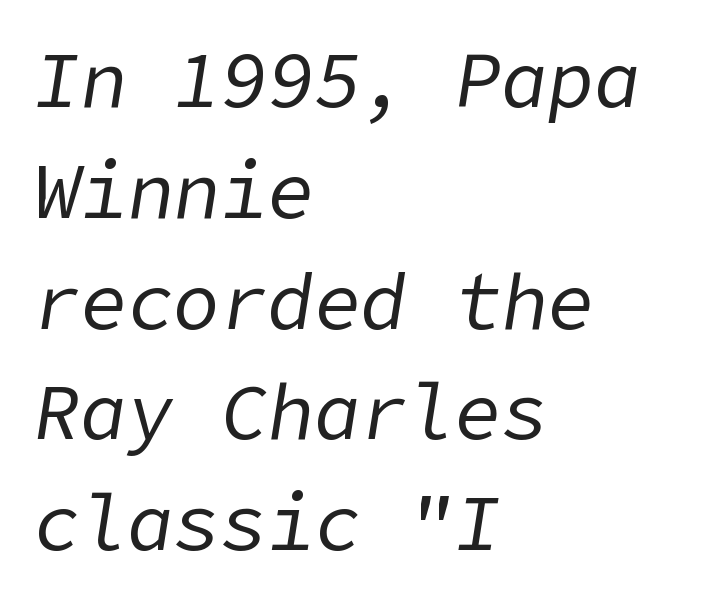
Q: Is the text bold? A: No.
Q: Is the text italic (slanted)? A: Yes, it leans right by about 9 degrees.
Q: Is the text underlined? A: No.
Q: How is the paragraph aligned? A: Left-aligned.
Q: Is the spacing between letters normal or unusually wide? A: Normal.
Q: Is the spacing between lines tight, normal or loose? A: Normal.
Q: Width (condensed, normal, or wide)? A: Normal.
Q: Stroke contrast? A: Low.
Q: x-height? A: Medium.
